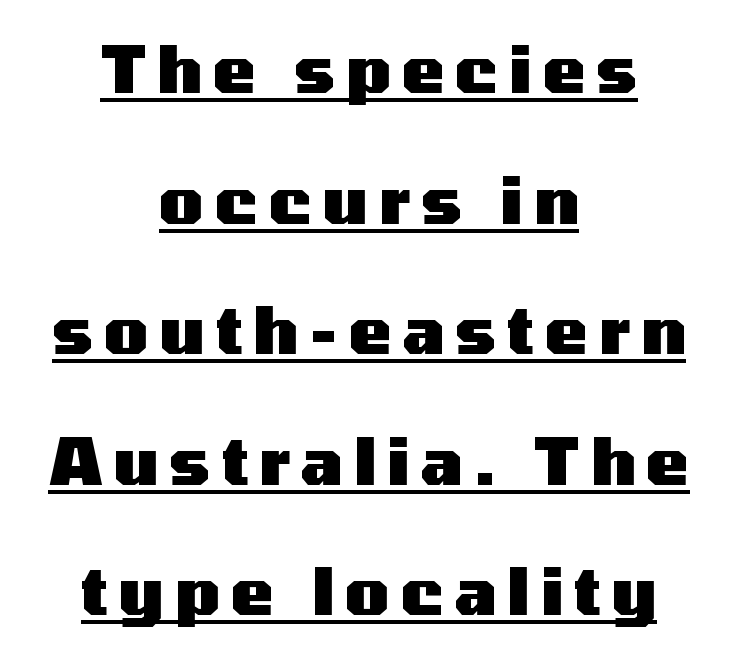
{"serif": "no", "italic": "no", "bold": "yes", "weight": "heavy", "width": "wide", "stroke_contrast": "medium", "x_height": "medium", "monospaced": "no", "underline": "yes", "align": "center", "line_spacing": "loose", "line_spacing_ratio": 2.04, "glyph_px": 64}
